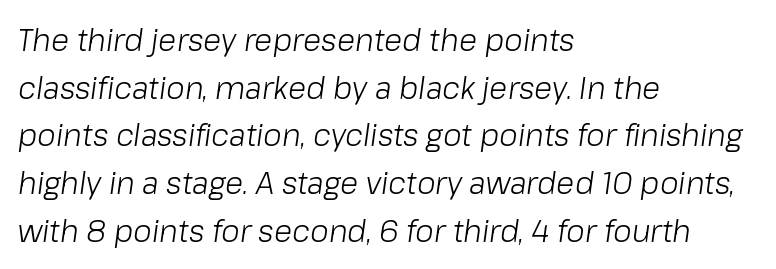
Q: Is the text bold? A: No.
Q: Is the text italic (slanted)? A: Yes, it leans right by about 8 degrees.
Q: Is the text underlined? A: No.
Q: How is the paragraph aligned? A: Left-aligned.
Q: Is the spacing between letters normal or unusually wide? A: Normal.
Q: Is the spacing between lines tight, normal or loose? A: Normal.
Q: Width (condensed, normal, or wide)? A: Normal.
Q: Stroke contrast? A: Low.
Q: x-height? A: Medium.
Q: Monospaced? A: No.
